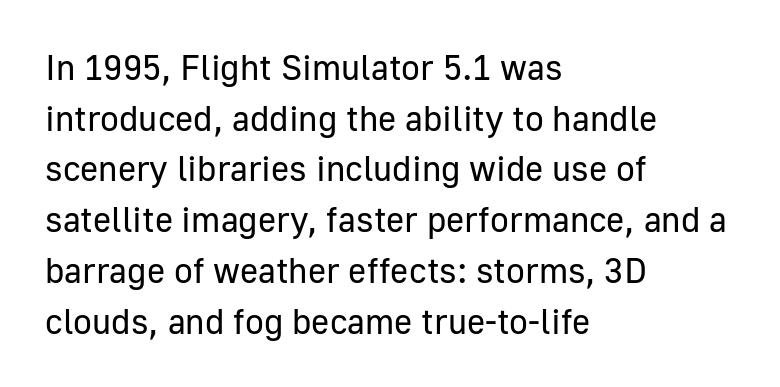
This sample uses an upright cut, with every glyph sitting square on the baseline. The strokes are not fattened; the text isn't bold. The words here are not underlined. Does the type have serifs? No, each stem ends abruptly.
